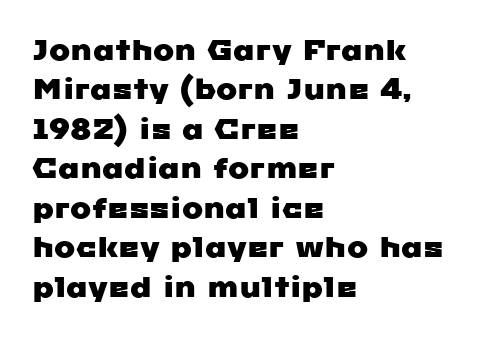
The image shows 28 px wide sans-serif type; set left-aligned, normal line spacing (1.41x), normal letter spacing, not underlined; low stroke contrast and a medium x-height.
